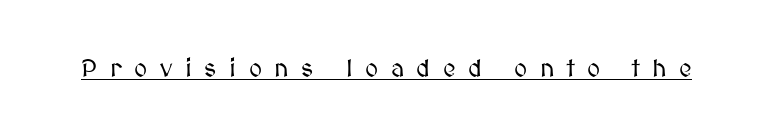
The rendering uses the underline text-decoration. The typography opts for an upright posture over an oblique one. Students, note that the glyphs here are deliberately spaced far apart.
